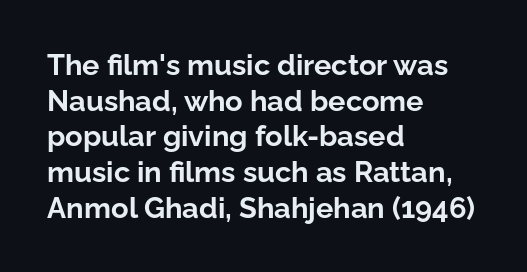
The space directly below the letters is spotless. Students, note that the glyphs here touch the page at normal intervals. On the weight axis this lands at bold, roughly 700. Character widths vary here, with narrow letters taking less room than wide ones. The typography opts for an upright posture over an oblique one. The typesetter chose a ragged-right arrangement here.
